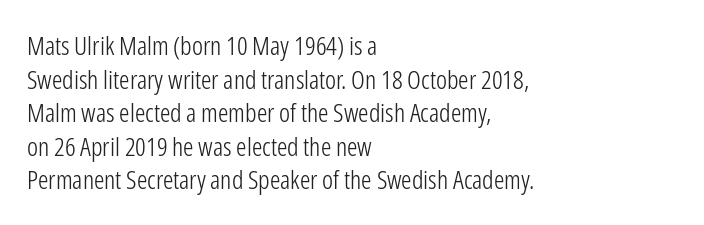
Interline gaps are of average width in this sample. In terms of posture, this sample is upright. Teacher's note: observe the even left margin — that is flush-left alignment. The cut favours lightness, reaching ordinary text weight at its darkest.
